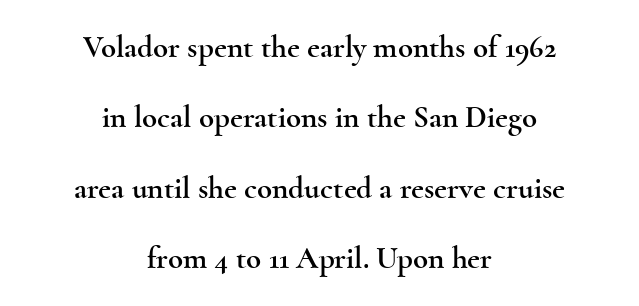
The image shows 31 px wide serif type, upright; set centered, loose line spacing (2.27x), normal letter spacing, not underlined; a small x-height.
